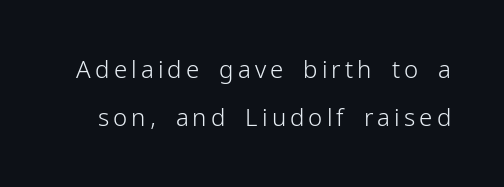
{"italic": "no", "bold": "no", "underline": "no", "line_spacing": "loose", "line_spacing_ratio": 1.99, "glyph_px": 24}
